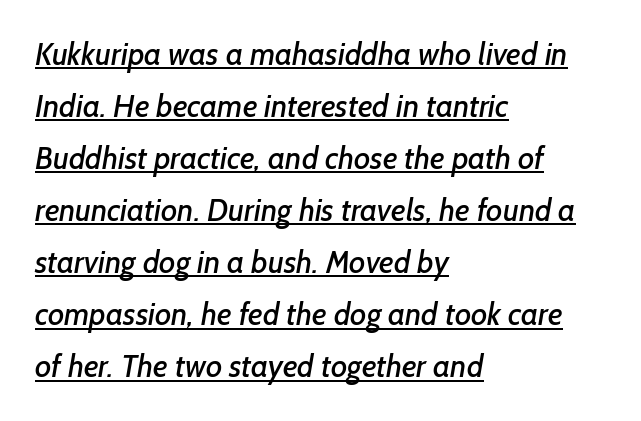
Q: Is the typeface a serif or a sans-serif typeface? A: Sans-serif.
Q: Is the text underlined? A: Yes.
Q: How is the paragraph aligned? A: Left-aligned.
Q: Is the spacing between letters normal or unusually wide? A: Normal.
Q: Is the spacing between lines tight, normal or loose? A: Normal.
Q: Width (condensed, normal, or wide)? A: Normal.
Q: Stroke contrast? A: Low.
Q: x-height? A: Medium.
Q: Monospaced? A: No.
